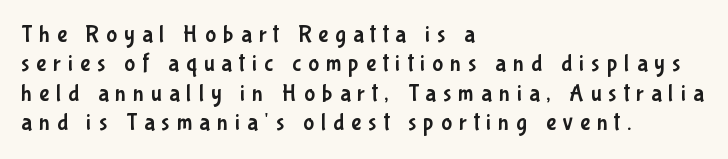
The text block is weighted toward the left margin, trailing off unevenly rightward. Spacing between characters has been opened up far beyond the box default. Does the lettering tilt? It doesn't — this is upright. The foot of each line stays bare and open.
